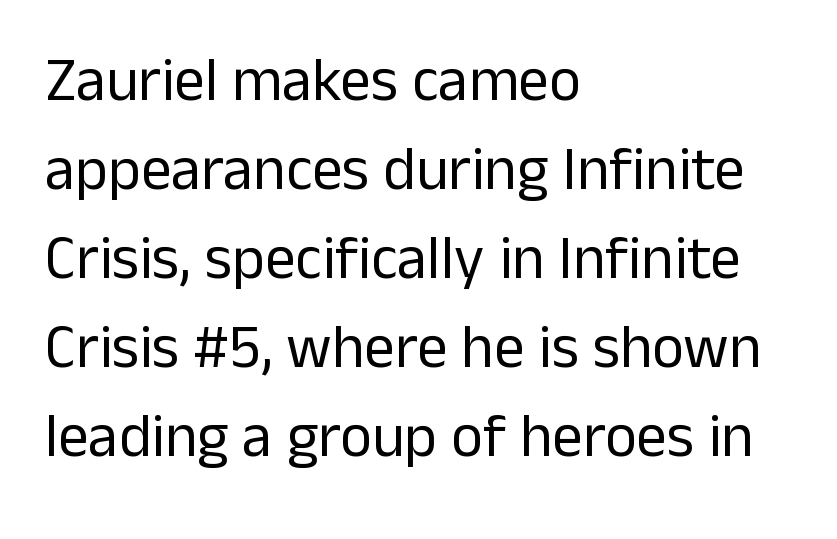
The image shows 61 px regular-weight sans-serif type, upright; set left-aligned, normal line spacing (1.46x), normal letter spacing, not underlined; low stroke contrast and a medium x-height.
